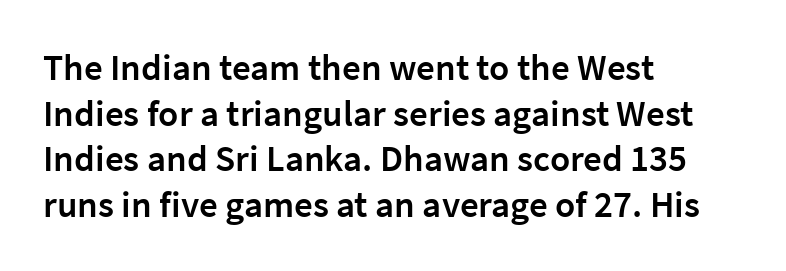
Font category for this specimen: sans-serif. This sample uses an upright cut, with every glyph sitting square on the baseline. A semibold gives these letters moderate extra thickness, short of bold. A typesetter would call this proportional, since set widths differ per character. Quick note: underline off.
